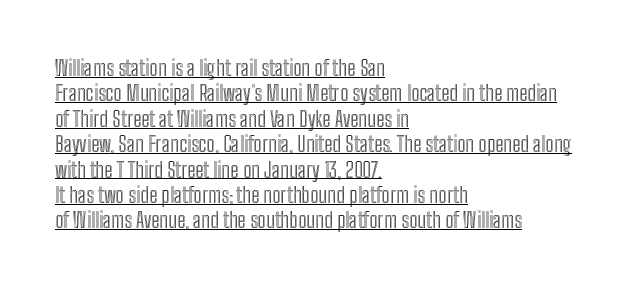
The image shows 21 px text type, upright; set left-aligned, line spacing 1.21x, normal letter spacing, underlined.
